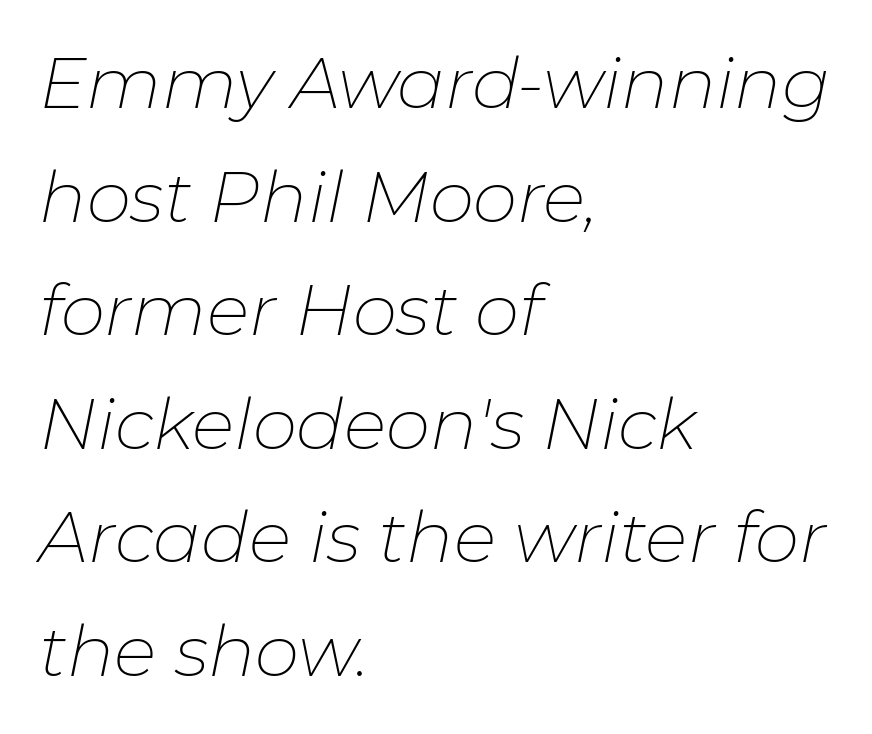
Whoever set this chose a conventional vertical rhythm. The characters are drawn with everyday or finer stroke widths. Where is the straight margin? On the left. A typesetter would call this proportional, since set widths differ per character. Does the lettering tilt? It does — this is italic.
